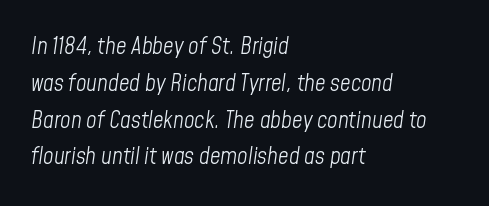
Q: Is the text bold? A: No.
Q: Is the text italic (slanted)? A: Yes, it leans right by about 8 degrees.
Q: Is the text underlined? A: No.
Q: How is the paragraph aligned? A: Left-aligned.
Q: Is the spacing between letters normal or unusually wide? A: Normal.
Q: Is the spacing between lines tight, normal or loose? A: Normal.
